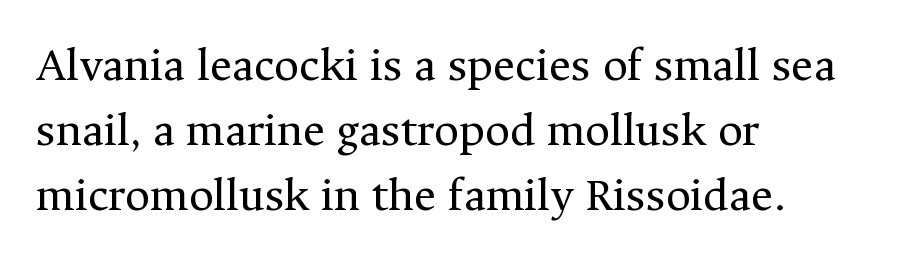
Q: Is the text bold? A: No.
Q: Is the text italic (slanted)? A: No, it is upright.
Q: Is the typeface a serif or a sans-serif typeface? A: Serif.
Q: Is the text underlined? A: No.
Q: How is the paragraph aligned? A: Left-aligned.
Q: Is the spacing between letters normal or unusually wide? A: Normal.
Q: Is the spacing between lines tight, normal or loose? A: Normal.
Q: Width (condensed, normal, or wide)? A: Normal.
Q: Stroke contrast? A: Medium.
Q: x-height? A: Medium.
Q: Monospaced? A: No.
